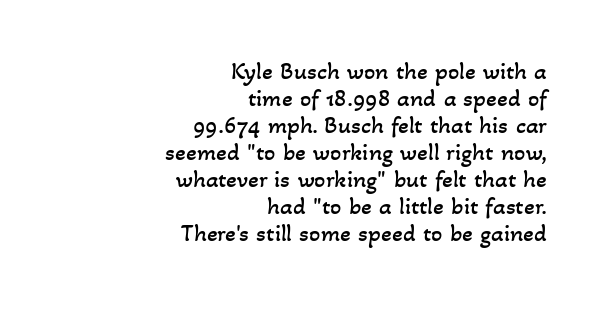
The image shows 25 px text type; set right-aligned, tight line spacing (1.08x), normal letter spacing, not underlined.
